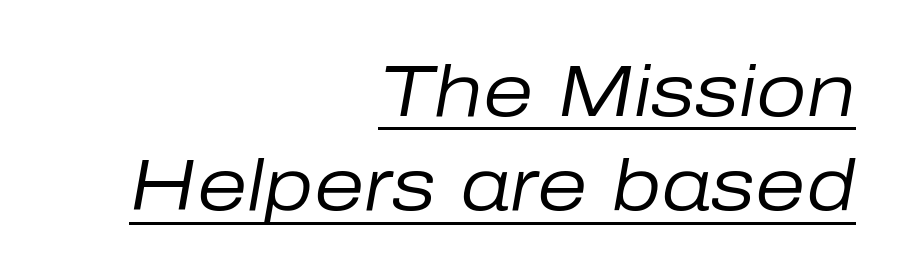
Q: Is the text bold? A: No.
Q: Is the text italic (slanted)? A: Yes, it leans right by about 10 degrees.
Q: Is the text underlined? A: Yes.
Q: How is the paragraph aligned? A: Right-aligned.
Q: Is the spacing between letters normal or unusually wide? A: Normal.
Q: Is the spacing between lines tight, normal or loose? A: Normal.
Q: Width (condensed, normal, or wide)? A: Normal.
Q: Stroke contrast? A: Low.
Q: x-height? A: Medium.
Q: Monospaced? A: No.
